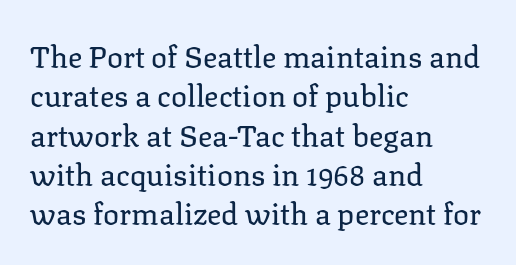
{"serif": "yes", "italic": "no", "bold": "no", "weight": "regular", "width": "normal", "stroke_contrast": "low", "x_height": "medium", "monospaced": "no", "underline": "no", "align": "left", "line_spacing": "normal", "line_spacing_ratio": 1.31, "letter_spacing": "normal", "letter_spacing_em": 0.0, "glyph_px": 30}
